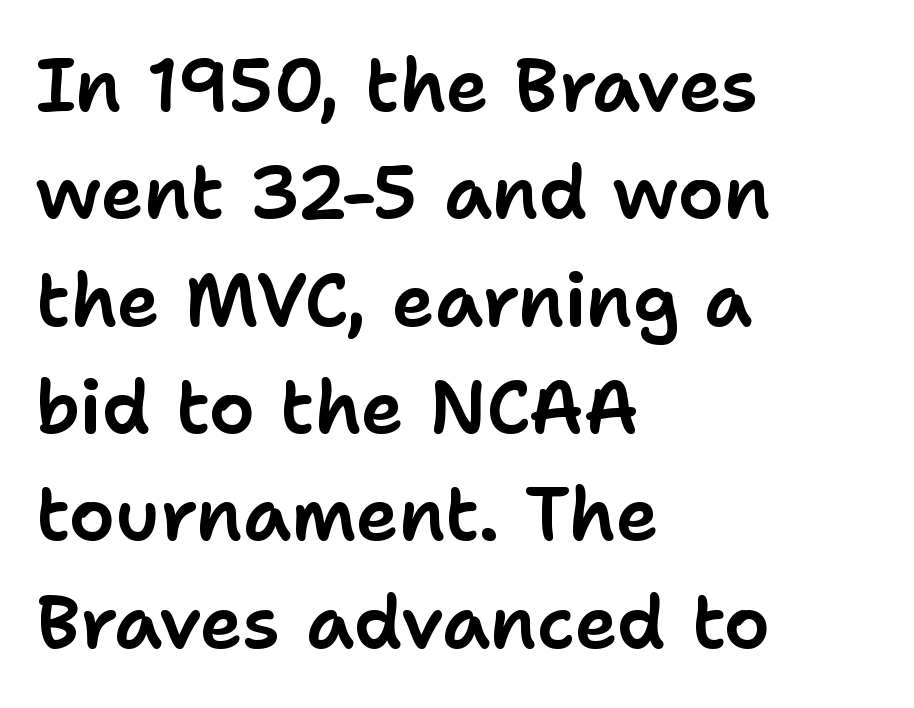
Spacing verdict: proportional, widths tailored to each character. Unlike a traditional serif, this face leaves its strokes unadorned. The vertical gap from one line to the next is medium. This sample uses an upright cut, with every glyph sitting square on the baseline.
